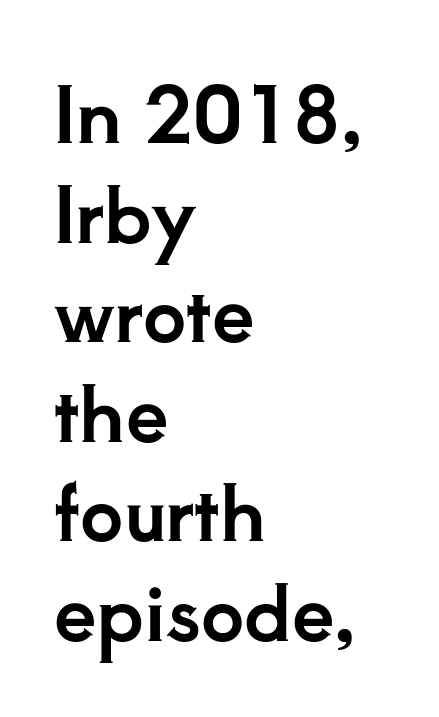
{"serif": "yes", "italic": "no", "width": "normal", "stroke_contrast": "low", "x_height": "small", "monospaced": "no", "underline": "no", "align": "left", "line_spacing": "normal", "line_spacing_ratio": 1.31, "letter_spacing": "normal", "letter_spacing_em": 0.0, "glyph_px": 76}
